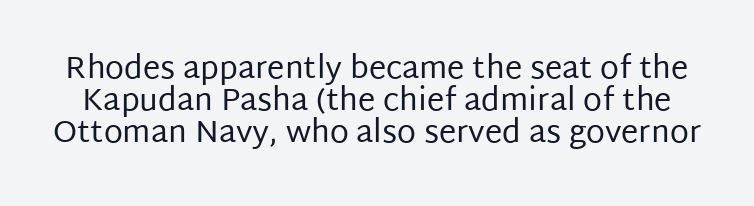
The designer went with a sans here, leaving each stem footless. Check under the words: just untouched page. Vertical spacing — tight. This sample has the flowing, uneven cadence of proportional lettering. Look at the tracking — it's just the regular setting, nothing added. No extra ink here — the face is not bold.
